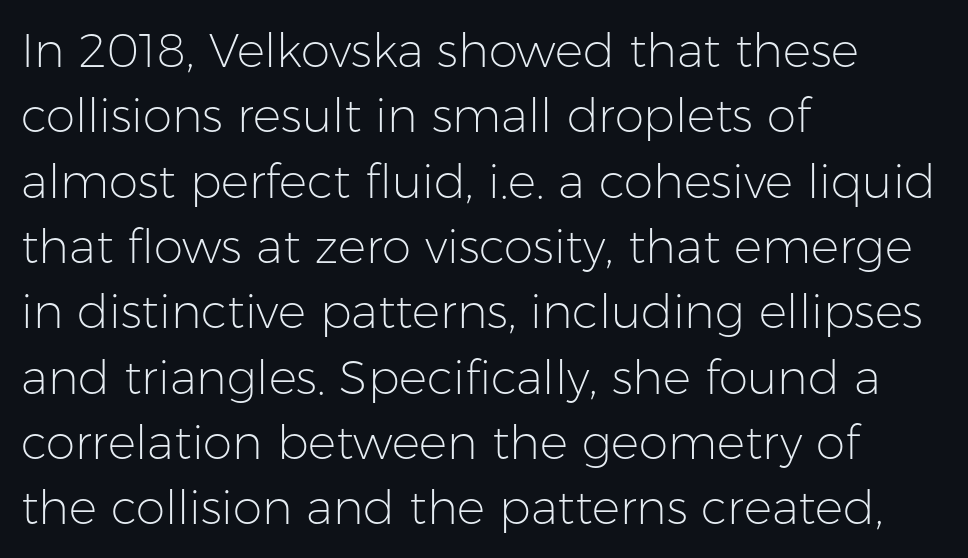
{"serif": "no", "italic": "no", "bold": "no", "weight": "light", "width": "normal", "stroke_contrast": "low", "x_height": "medium", "monospaced": "no", "underline": "no", "align": "left", "line_spacing": "normal", "line_spacing_ratio": 1.39, "letter_spacing": "normal", "letter_spacing_em": 0.0, "glyph_px": 47}
